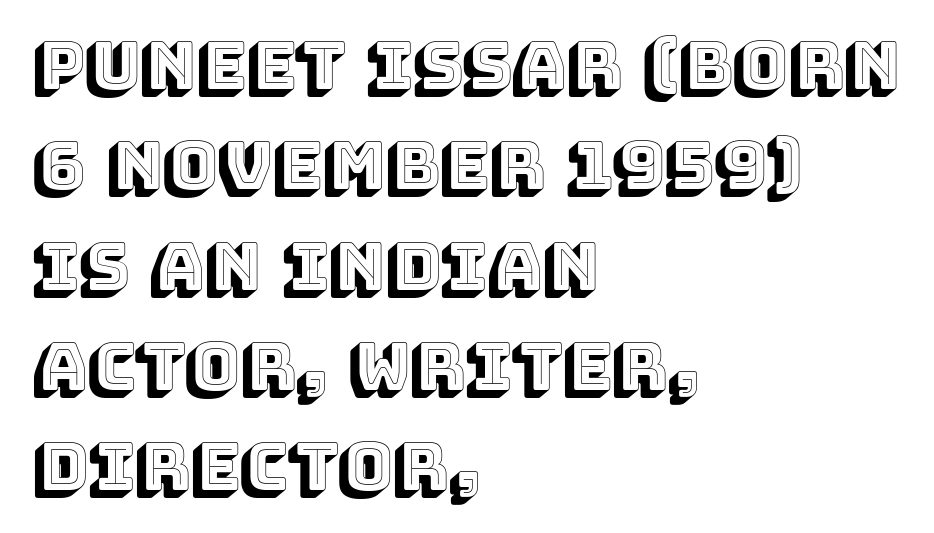
Each row of text sits above clean, open space. The rendering uses natural spacing where letterforms have individual widths. The typesetter chose a ragged-right arrangement here. Quick note: interline space is typical. Quick note: not italic, upright.
